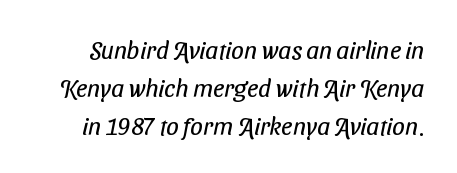
The image shows 25 px text type; set normal line spacing (1.52x), normal letter spacing, not underlined.
